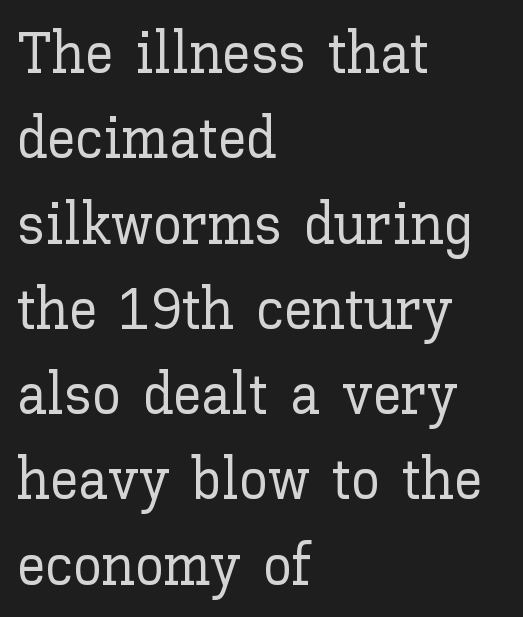
{"italic": "no", "width": "normal", "stroke_contrast": "low", "x_height": "medium", "monospaced": "no", "underline": "no", "align": "left", "line_spacing": "normal", "line_spacing_ratio": 1.47, "letter_spacing": "normal", "letter_spacing_em": 0.0, "glyph_px": 58}
